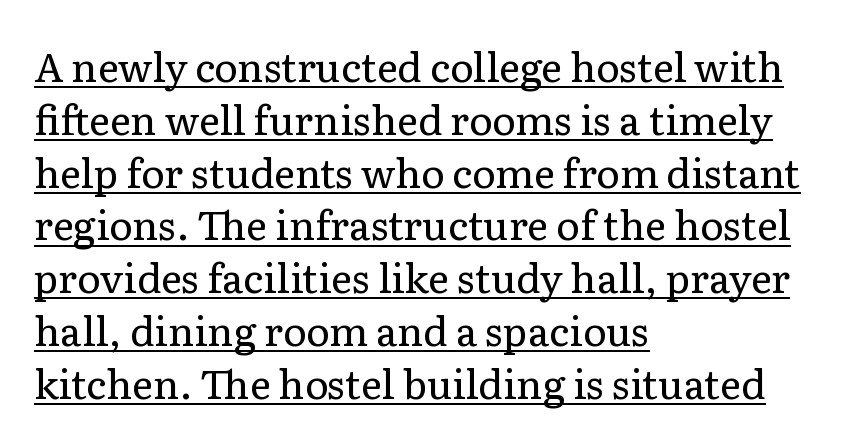
Q: Is the text bold? A: No.
Q: Is the text italic (slanted)? A: No, it is upright.
Q: Is the typeface a serif or a sans-serif typeface? A: Serif.
Q: Is the text underlined? A: Yes.
Q: How is the paragraph aligned? A: Left-aligned.
Q: Is the spacing between letters normal or unusually wide? A: Normal.
Q: Is the spacing between lines tight, normal or loose? A: Normal.
Q: Width (condensed, normal, or wide)? A: Normal.
Q: Stroke contrast? A: Low.
Q: x-height? A: Medium.
Q: Monospaced? A: No.
